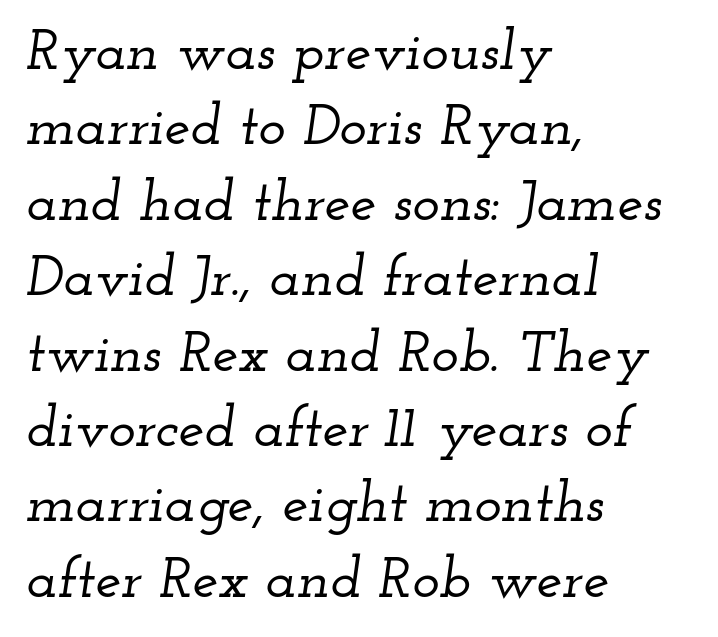
Q: Is the text italic (slanted)? A: Yes, it leans right by about 12 degrees.
Q: Is the typeface a serif or a sans-serif typeface? A: Serif.
Q: Is the text underlined? A: No.
Q: How is the paragraph aligned? A: Left-aligned.
Q: Is the spacing between letters normal or unusually wide? A: Normal.
Q: Is the spacing between lines tight, normal or loose? A: Normal.
Q: Width (condensed, normal, or wide)? A: Wide.
Q: Stroke contrast? A: Low.
Q: x-height? A: Small.
Q: Monospaced? A: No.
